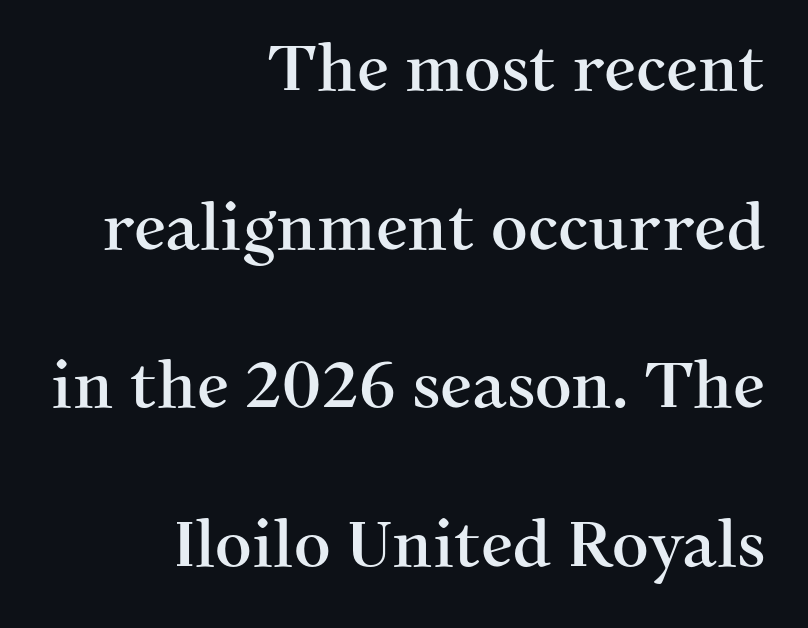
Q: Is the text italic (slanted)? A: No, it is upright.
Q: Is the typeface a serif or a sans-serif typeface? A: Serif.
Q: Is the text underlined? A: No.
Q: How is the paragraph aligned? A: Right-aligned.
Q: Is the spacing between letters normal or unusually wide? A: Normal.
Q: Is the spacing between lines tight, normal or loose? A: Loose.
Q: Width (condensed, normal, or wide)? A: Normal.
Q: Stroke contrast? A: Medium.
Q: x-height? A: Medium.
Q: Monospaced? A: No.
